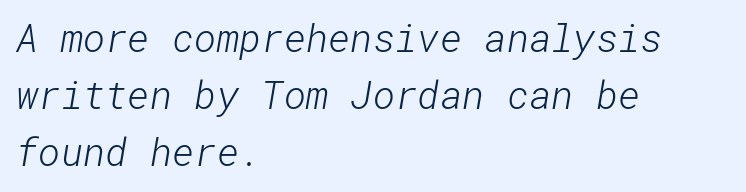
The image shows 38 px light sans-serif type; set left-aligned, normal line spacing (1.5x), normal letter spacing, not underlined; low stroke contrast and a medium x-height.
